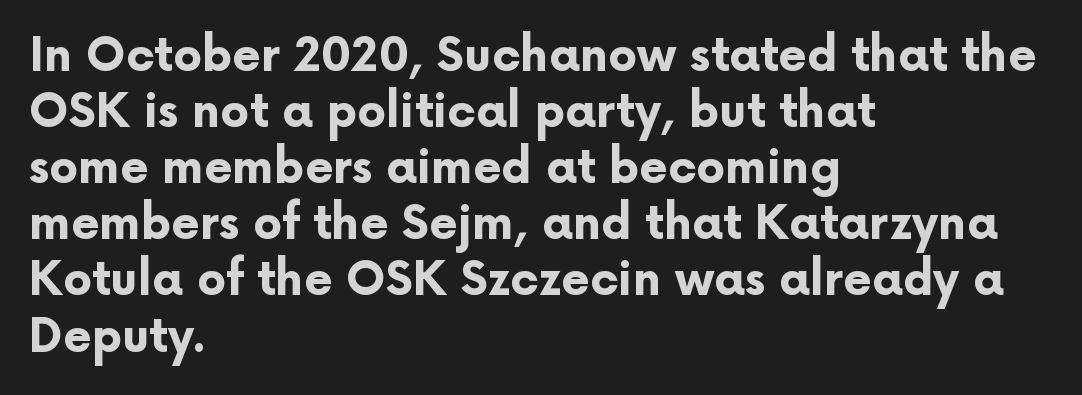
Notice how the stems are strictly vertical — no italics here. The letters advance in unequal steps, a hallmark of proportional type. Has an underline been added? It has not. Nothing unusual about the tracking: characters are spaced as the font intends.
